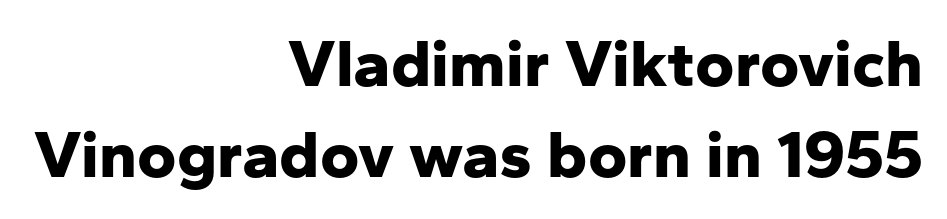
If you measured baseline to baseline, you'd find a middling distance. Check where the strokes stop: nothing finishes them off — pure sans. Is the letter spacing exaggerated? No — it looks like the ordinary default. A roman cut, with each character standing at attention.
